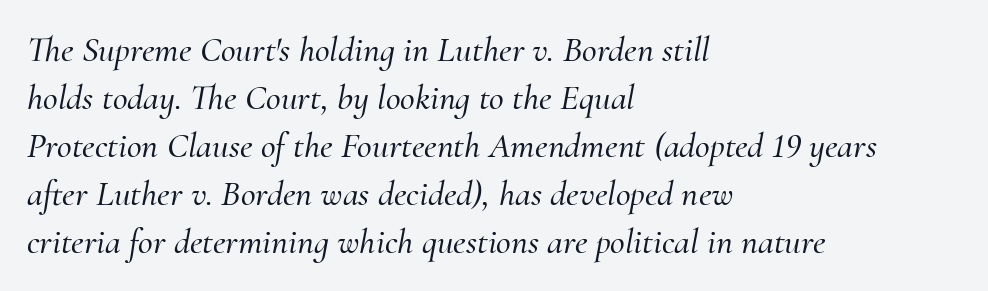
These lines are rendered in a variable-pitch font. The letters carry serifs — small finishing strokes at the ends of their stems. The space beneath each line is pristine and unruled. The typography opts for an oblique posture over an upright one. Spacing between characters is what you'd get straight out of the box.
